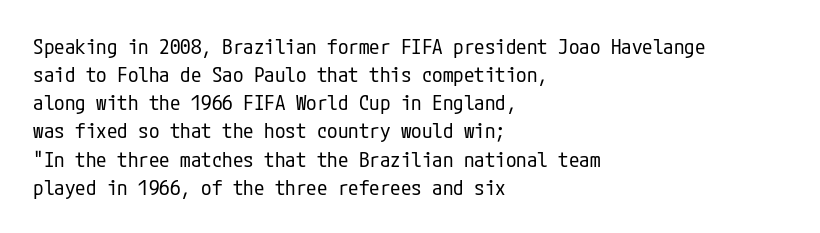
The image shows 21 px text type, upright; set left-aligned, normal line spacing (1.34x), normal letter spacing, not underlined.
